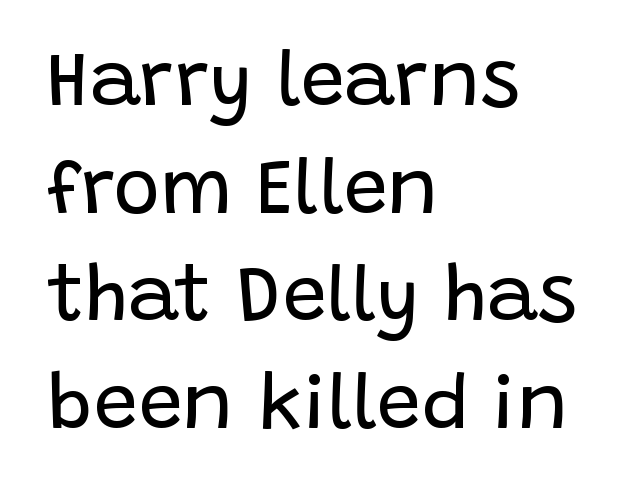
The image shows 78 px regular-weight sans-serif type, upright; set left-aligned, normal line spacing (1.38x), normal letter spacing, not underlined; low stroke contrast and a large x-height.
